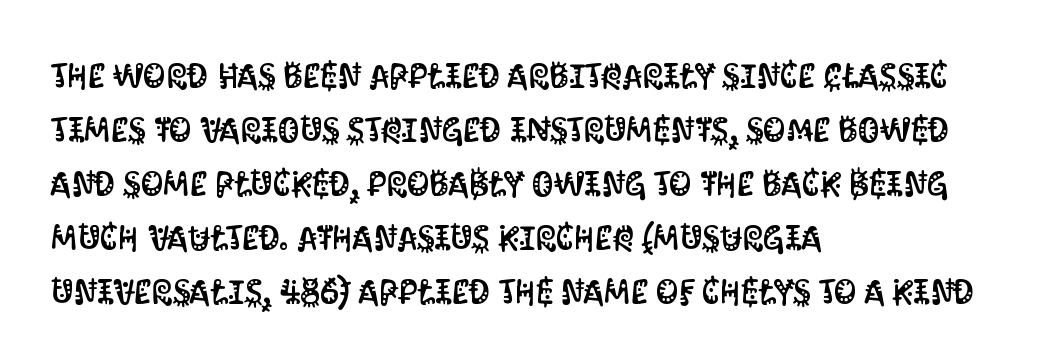
The image shows 35 px condensed sans-serif type, upright; set left-aligned, normal line spacing (1.54x), normal letter spacing, not underlined; medium stroke contrast and a large x-height.
